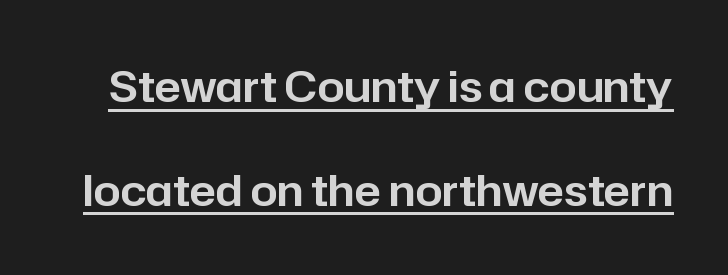
{"serif": "no", "italic": "no", "width": "normal", "stroke_contrast": "low", "x_height": "medium", "monospaced": "no", "underline": "yes", "line_spacing": "loose", "line_spacing_ratio": 2.41, "letter_spacing": "normal", "letter_spacing_em": 0.0, "glyph_px": 43}
